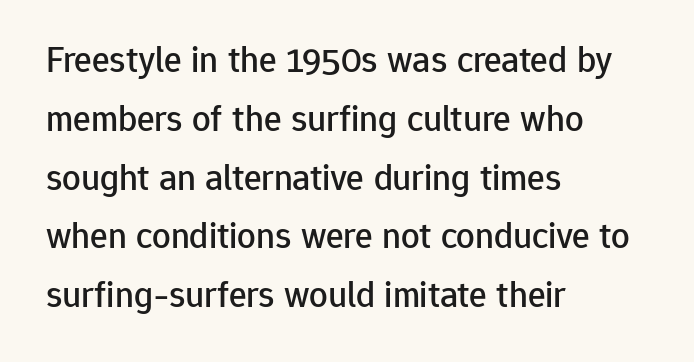
Typographically, this falls in the sans-serif category. Underlining? Definitely not there. The letters advance in unequal steps, a hallmark of proportional type. Designer's note — italics off, roman on. Each line starts at the same left margin while the right side varies.
